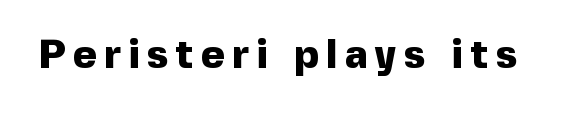
Only glyphs here, with clear space below each row. Check where the strokes stop: nothing finishes them off — pure sans. Spacing verdict: proportional, widths tailored to each character. The glyphs have the mass of a bold cut. The specimen reads as upright at a glance.
